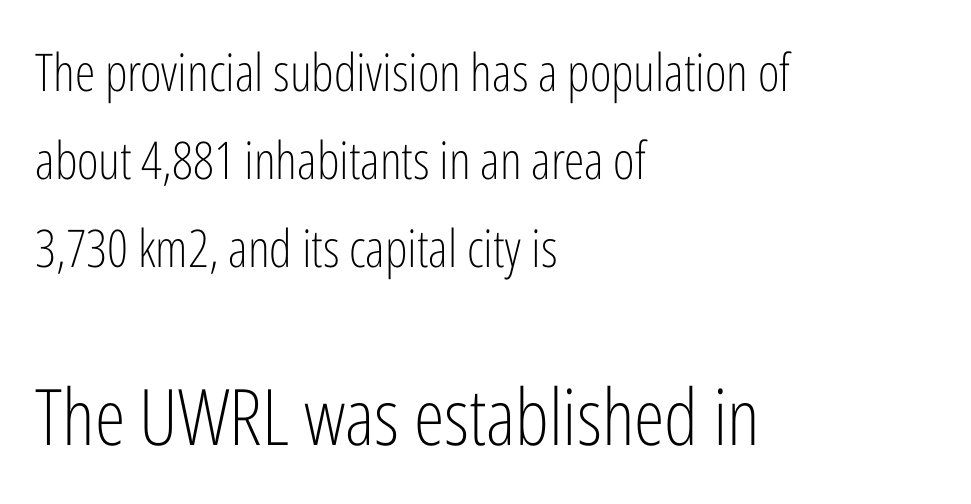
{"serif": "no", "italic": "no", "bold": "no", "weight": "light", "width": "condensed", "stroke_contrast": "low", "x_height": "medium", "monospaced": "no", "underline": "no", "align": "left", "line_spacing": "normal", "line_spacing_ratio": 1.69, "letter_spacing": "normal", "letter_spacing_em": 0.0, "larger_block": "second", "size_ratio": 1.5, "glyph_px": 78}
